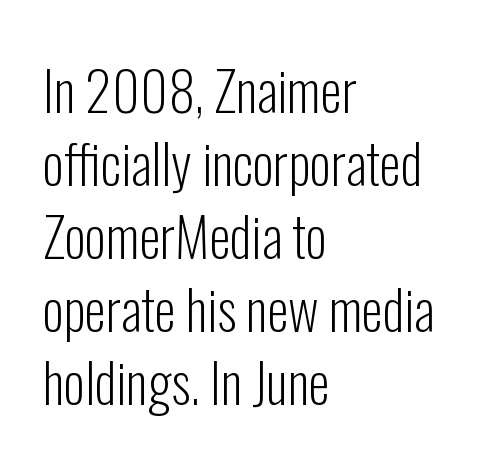
{"serif": "no", "italic": "no", "bold": "no", "weight": "light", "width": "condensed", "stroke_contrast": "low", "x_height": "medium", "monospaced": "no", "underline": "no", "align": "left", "line_spacing": "normal", "line_spacing_ratio": 1.35, "letter_spacing": "normal", "letter_spacing_em": 0.0, "glyph_px": 54}
